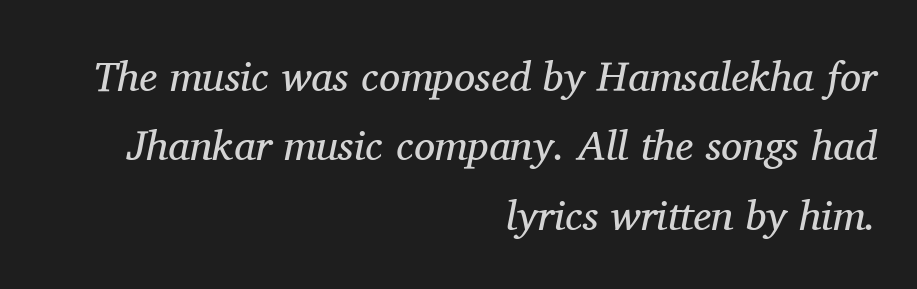
The image shows 42 px regular-weight serif type, italic (leaning right); set right-aligned, normal line spacing (1.65x), normal letter spacing, not underlined; medium stroke contrast and a medium x-height.
